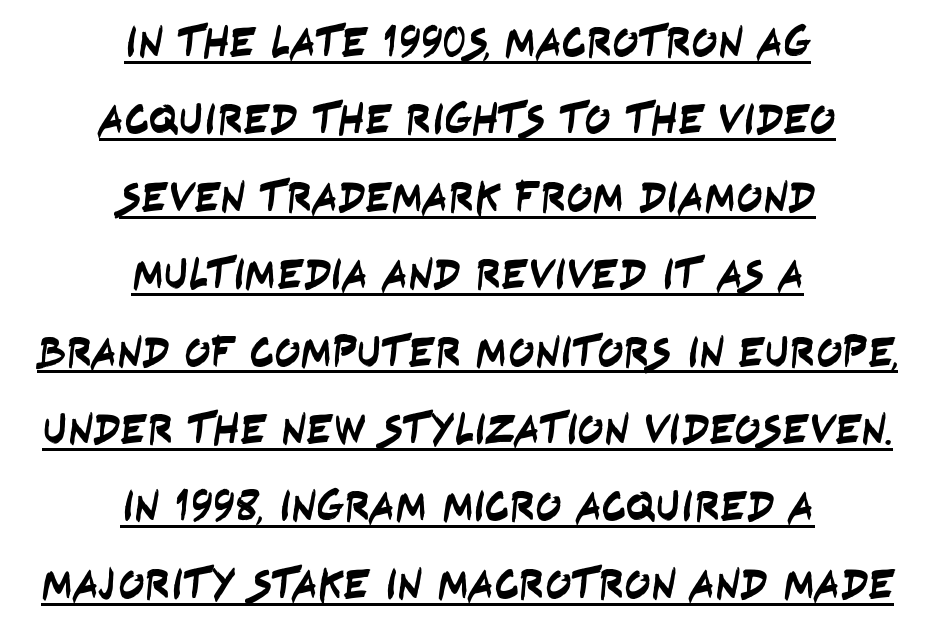
Centered paragraph, ragged on both sides. Honestly, the letter spacing is just normal — you wouldn't notice it. Varying glyph widths throughout — classic text-font behaviour. The rendered words wear a rule along their underside. Font category for this specimen: sans-serif.
